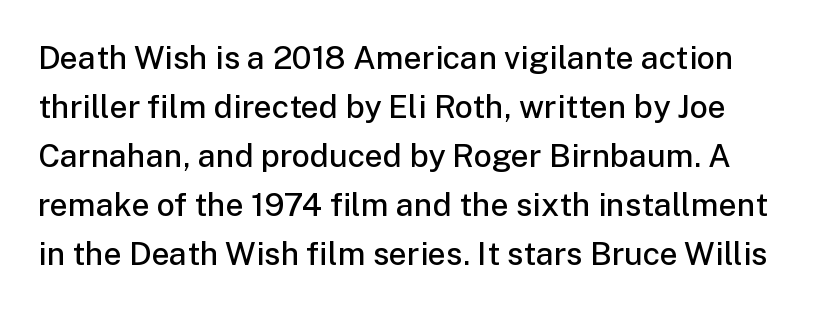
The image shows 32 px semibold sans-serif type, upright; set normal line spacing (1.53x), normal letter spacing, not underlined; low stroke contrast and a medium x-height.
